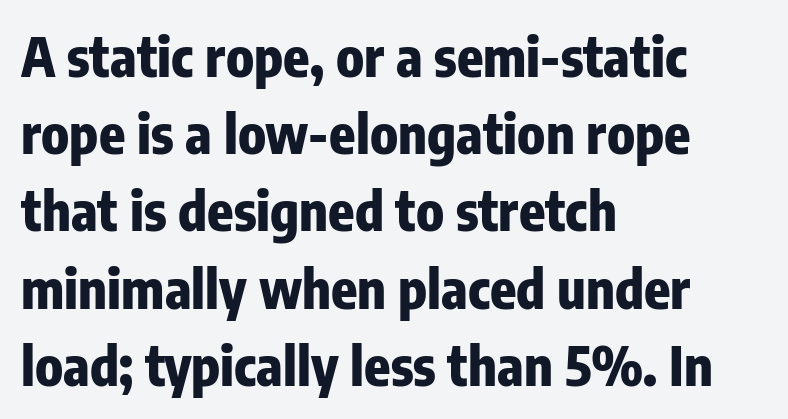
Q: Is the text bold? A: Yes.
Q: Is the text italic (slanted)? A: No, it is upright.
Q: Is the typeface a serif or a sans-serif typeface? A: Sans-serif.
Q: Is the text underlined? A: No.
Q: How is the paragraph aligned? A: Left-aligned.
Q: Is the spacing between letters normal or unusually wide? A: Normal.
Q: Is the spacing between lines tight, normal or loose? A: Normal.
Q: Width (condensed, normal, or wide)? A: Condensed.
Q: Stroke contrast? A: Low.
Q: x-height? A: Medium.
Q: Monospaced? A: No.
